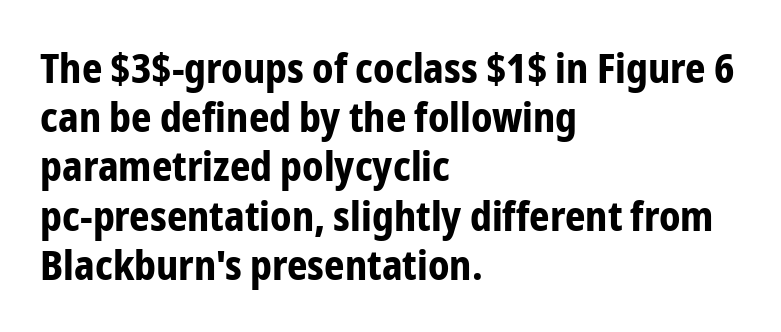
The passage shown is typed in a proportional face where columns would drift. Is the block centered? No — it sits flush against the left margin. The letters stand upright; this is a roman face. Is this a sans? Yes — the strokes have no serifs.
